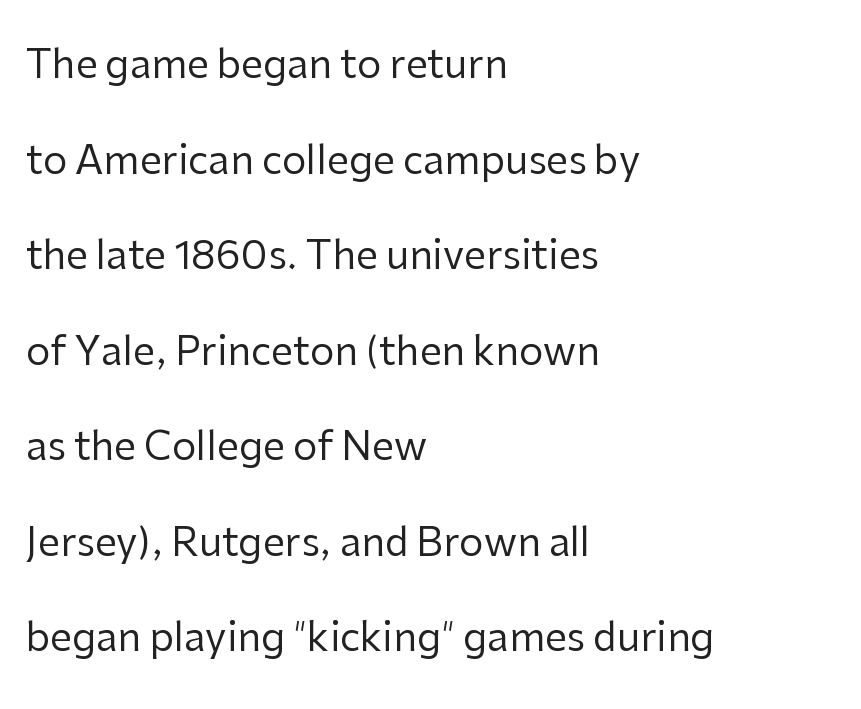
Each word holds together tightly as a unit, with standard inter-letter gaps. Is the block centered? No — it sits flush against the left margin. Line spacing here is loose. In terms of letterform style, serifs are entirely absent. Posture: upright roman. Decoration check: the copy has no underline.
